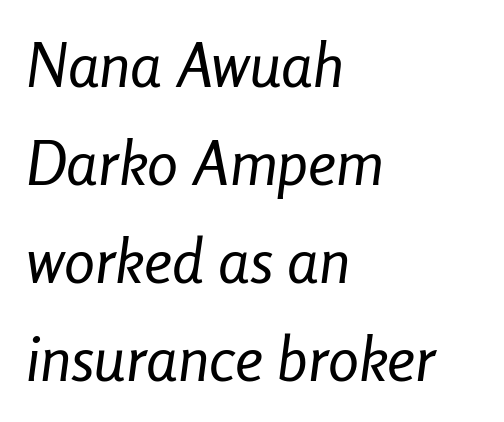
{"italic": "yes", "lean": "right", "slant_degrees": 8, "bold": "no", "weight": "regular", "width": "condensed", "stroke_contrast": "low", "x_height": "medium", "monospaced": "no", "underline": "no", "align": "left", "line_spacing": "normal", "line_spacing_ratio": 1.58, "letter_spacing": "normal", "letter_spacing_em": 0.0, "glyph_px": 62}
